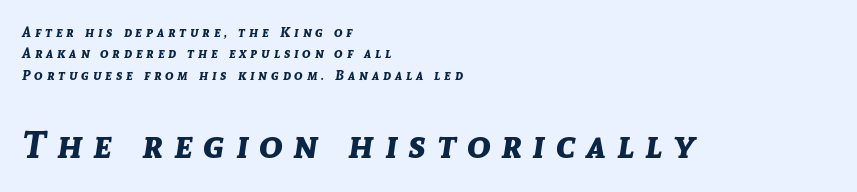
The rendering applies a slant to the glyphs. The passage shown stacks its lines at a standard gap. Tracking here is generous; glyphs stand well apart from one another. The typesetter chose a ragged-right arrangement here.
